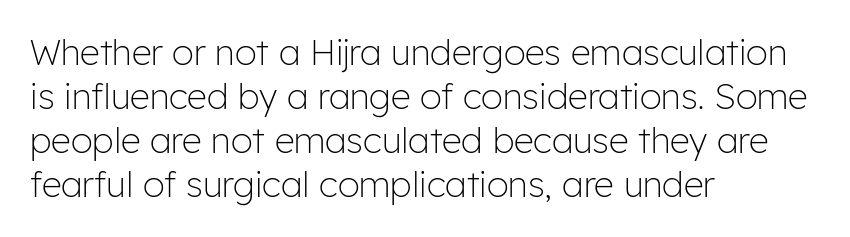
{"serif": "no", "italic": "no", "bold": "no", "weight": "light", "width": "normal", "stroke_contrast": "low", "x_height": "medium", "monospaced": "no", "underline": "no", "align": "left", "line_spacing": "normal", "line_spacing_ratio": 1.26, "letter_spacing": "normal", "letter_spacing_em": 0.0, "glyph_px": 35}
